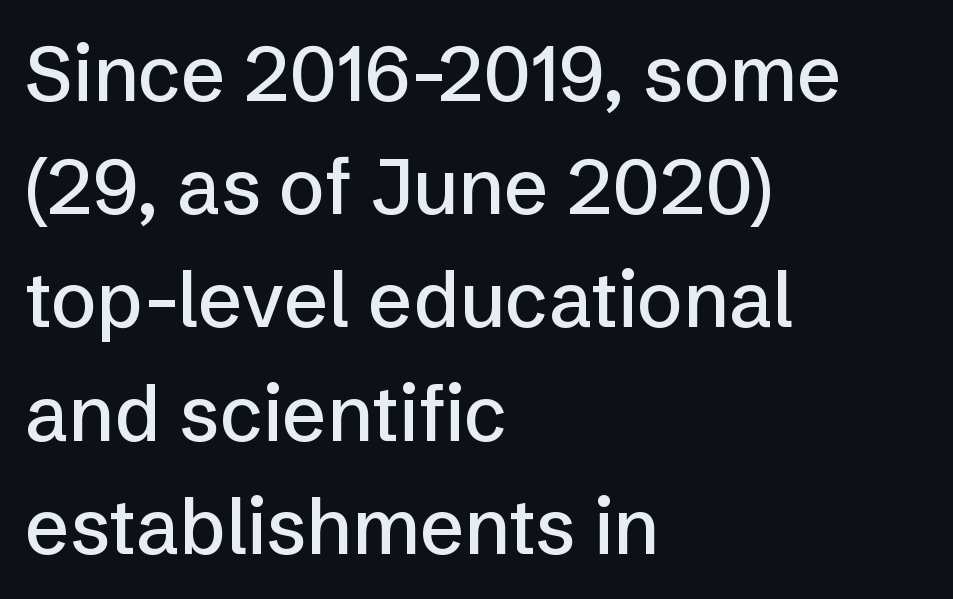
{"serif": "no", "italic": "no", "width": "normal", "stroke_contrast": "low", "x_height": "medium", "monospaced": "no", "underline": "no", "align": "left", "line_spacing": "normal", "line_spacing_ratio": 1.47, "letter_spacing": "normal", "letter_spacing_em": 0.0, "glyph_px": 77}
